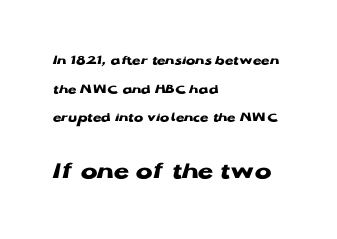
The image shows 25 px bold type, upright; set left-aligned, loose line spacing (2.05x), normal letter spacing, not underlined; the second (bottom) block is 1.79x larger.
